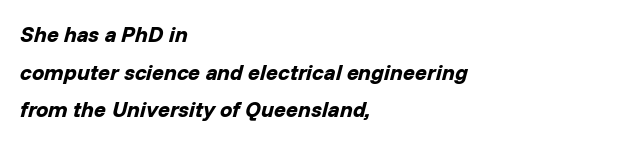
{"italic": "yes", "lean": "right", "slant_degrees": 14, "bold": "yes", "underline": "no", "align": "left", "line_spacing_ratio": 1.71, "letter_spacing": "normal", "letter_spacing_em": 0.0, "glyph_px": 22}
